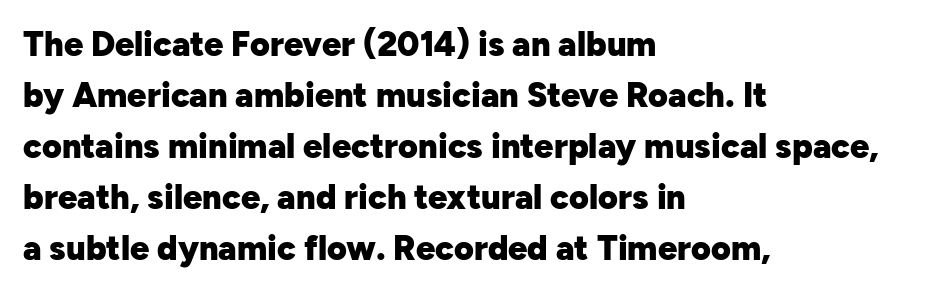
{"serif": "no", "italic": "no", "bold": "yes", "weight": "heavy", "width": "normal", "stroke_contrast": "low", "x_height": "medium", "monospaced": "no", "underline": "no", "align": "left", "line_spacing": "normal", "line_spacing_ratio": 1.5, "letter_spacing": "normal", "letter_spacing_em": 0.0, "glyph_px": 34}
